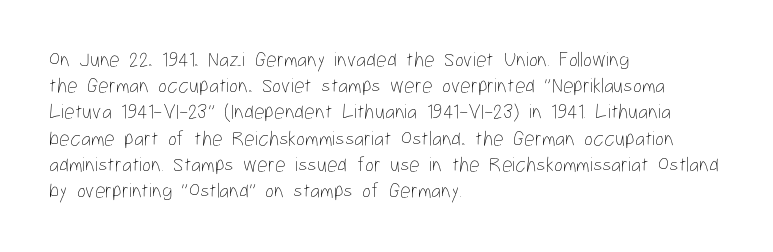
The image shows 21 px text type, upright; set left-aligned, normal line spacing (1.25x), normal letter spacing, not underlined.
